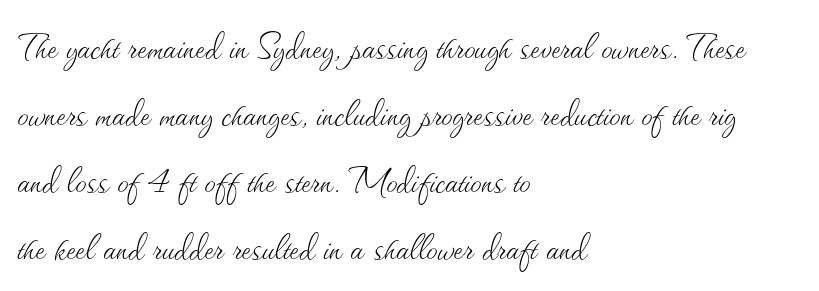
{"bold": "no", "weight": "thin", "width": "normal", "stroke_contrast": "medium", "x_height": "small", "monospaced": "no", "underline": "no", "align": "left", "line_spacing": "normal", "line_spacing_ratio": 1.49, "letter_spacing": "normal", "letter_spacing_em": 0.0, "glyph_px": 45}
